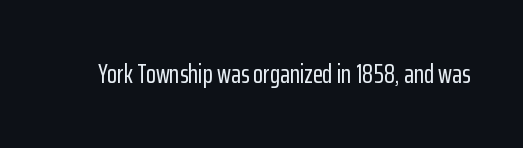
The image shows 26 px text type, upright; set normal letter spacing, not underlined.
